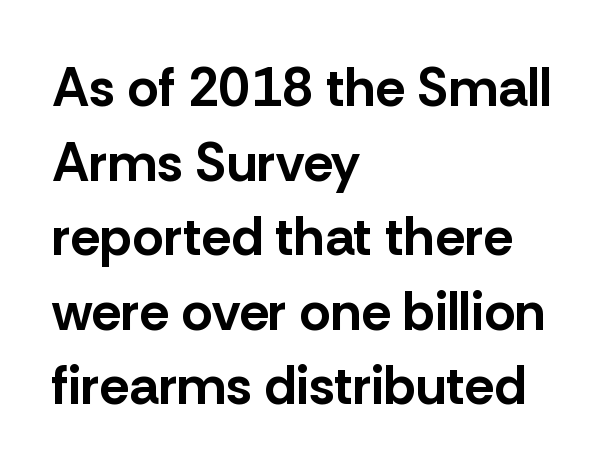
A typesetter would mark this as roman, not italic. The gap between lines stays unmarked. The face used here is proportionally spaced, like ordinary book or web type. On the weight axis this lands at bold, roughly 700. Observe the ordinary spacing: letters are neighbours, not strangers.
